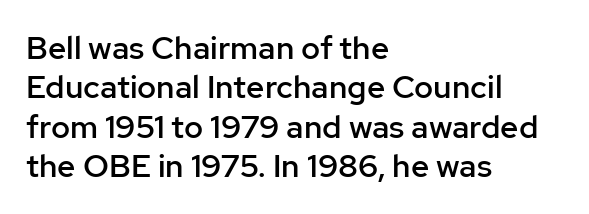
{"serif": "no", "italic": "no", "bold": "semi", "weight": "semibold", "width": "normal", "stroke_contrast": "low", "x_height": "medium", "monospaced": "no", "underline": "no", "align": "left", "line_spacing_ratio": 1.23, "letter_spacing": "normal", "letter_spacing_em": 0.0, "glyph_px": 32}
